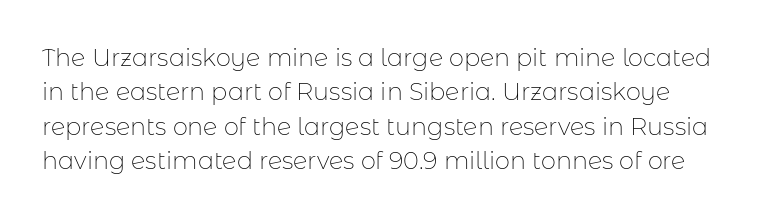
{"italic": "no", "bold": "no", "underline": "no", "line_spacing": "normal", "line_spacing_ratio": 1.43, "letter_spacing": "normal", "letter_spacing_em": 0.0, "glyph_px": 24}
